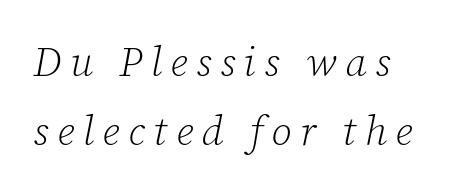
The image shows 41 px light serif type, italic (leaning right); set left-aligned, normal line spacing (1.68x), unusually wide letter spacing (+0.21 em), not underlined; low stroke contrast and a medium x-height.
